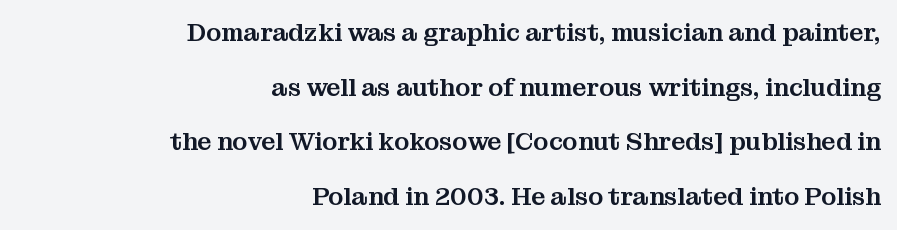
{"italic": "no", "underline": "no", "align": "right", "line_spacing": "loose", "line_spacing_ratio": 2.19, "letter_spacing": "normal", "letter_spacing_em": 0.0, "glyph_px": 25}
